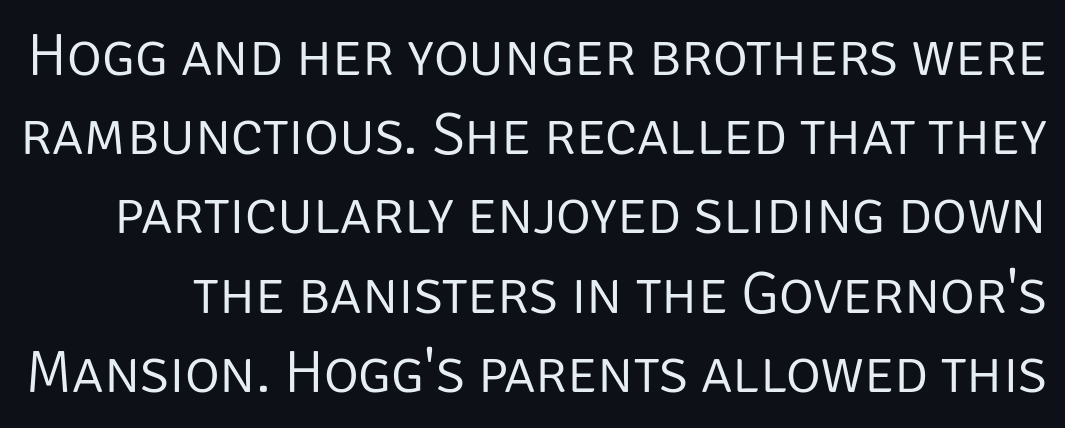
Q: Is the text bold? A: No.
Q: Is the text italic (slanted)? A: No, it is upright.
Q: Is the typeface a serif or a sans-serif typeface? A: Sans-serif.
Q: Is the text underlined? A: No.
Q: Is the spacing between letters normal or unusually wide? A: Normal.
Q: Is the spacing between lines tight, normal or loose? A: Normal.
Q: Width (condensed, normal, or wide)? A: Normal.
Q: Stroke contrast? A: Low.
Q: x-height? A: Large.
Q: Monospaced? A: No.
